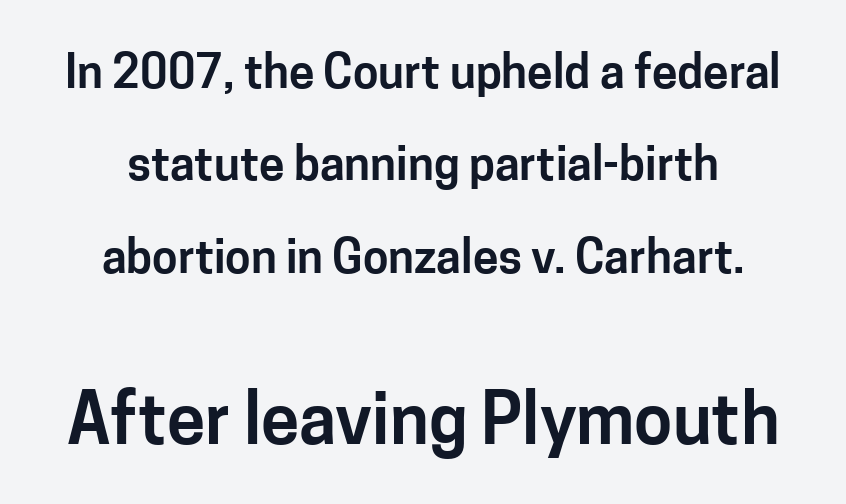
Q: Is the text italic (slanted)? A: No, it is upright.
Q: Is the typeface a serif or a sans-serif typeface? A: Sans-serif.
Q: Is the text underlined? A: No.
Q: How is the paragraph aligned? A: Centered.
Q: Is the spacing between letters normal or unusually wide? A: Normal.
Q: Is the spacing between lines tight, normal or loose? A: Loose.
Q: Which block of text is set in a larger size, the first (top) or the second (bottom)? A: The second (bottom) one.
Q: Width (condensed, normal, or wide)? A: Normal.
Q: Stroke contrast? A: Low.
Q: x-height? A: Medium.
Q: Monospaced? A: No.
